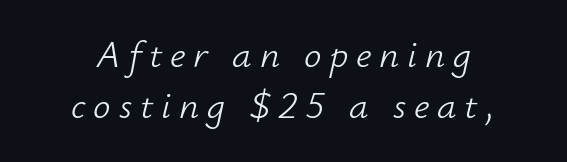
{"italic": "yes", "lean": "right", "slant_degrees": 12, "bold": "no", "weight": "light", "width": "normal", "stroke_contrast": "low", "x_height": "small", "monospaced": "no", "underline": "no", "align": "center", "line_spacing": "normal", "line_spacing_ratio": 1.31, "letter_spacing": "wide", "letter_spacing_em": 0.2, "glyph_px": 39}
